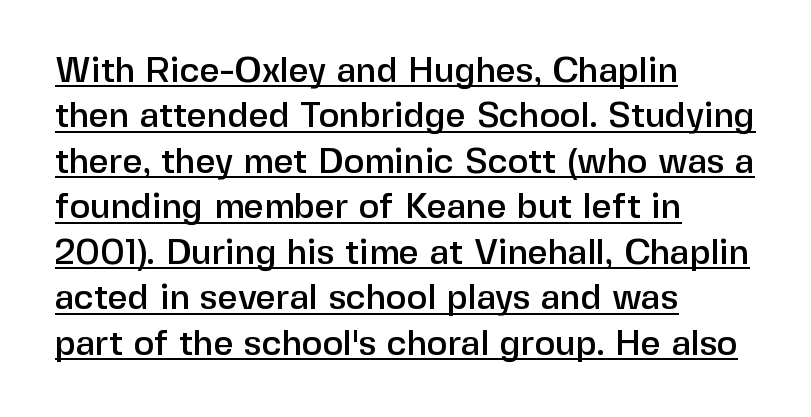
The image shows 35 px sans-serif type, upright; set left-aligned, normal line spacing (1.3x), normal letter spacing, underlined; low stroke contrast and a medium x-height.
